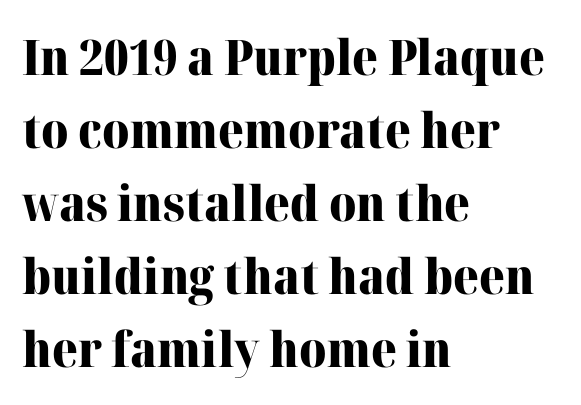
The image shows 49 px heavy serif type, upright; set left-aligned, normal line spacing (1.49x), normal letter spacing, not underlined; high stroke contrast and a medium x-height.
